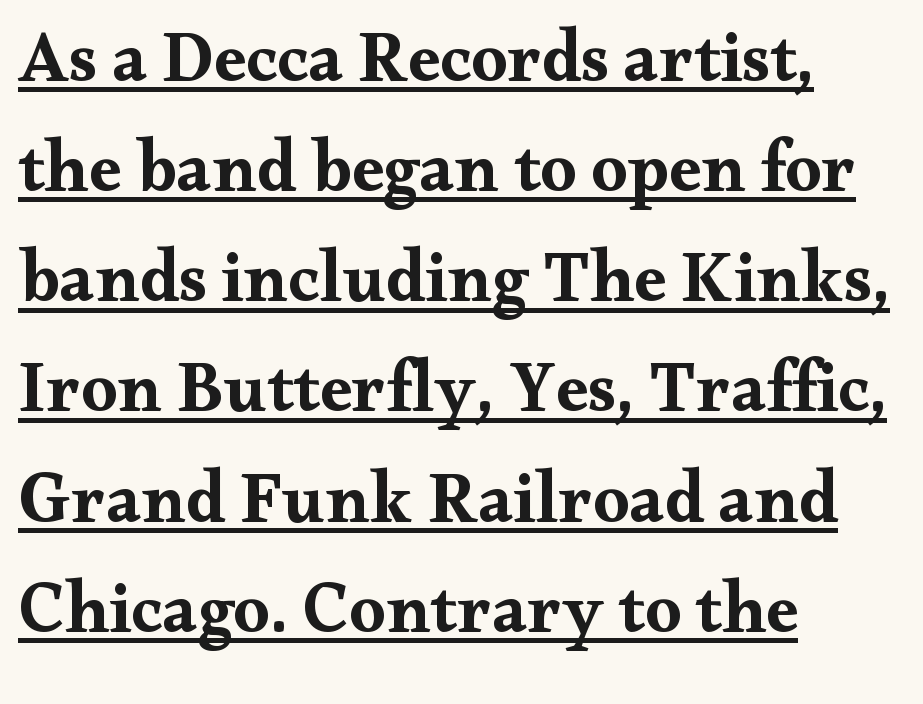
The image shows 72 px bold, wide serif type, upright; set left-aligned, normal line spacing (1.53x), normal letter spacing, underlined; medium stroke contrast and a small x-height.
